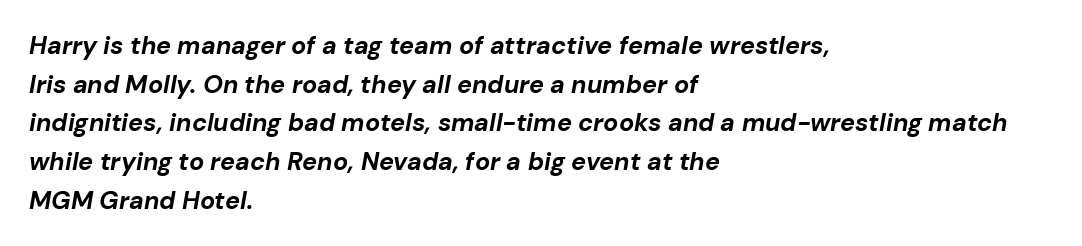
The image shows 25 px bold type, italic (leaning right); set left-aligned, normal line spacing (1.55x), normal letter spacing, not underlined.
